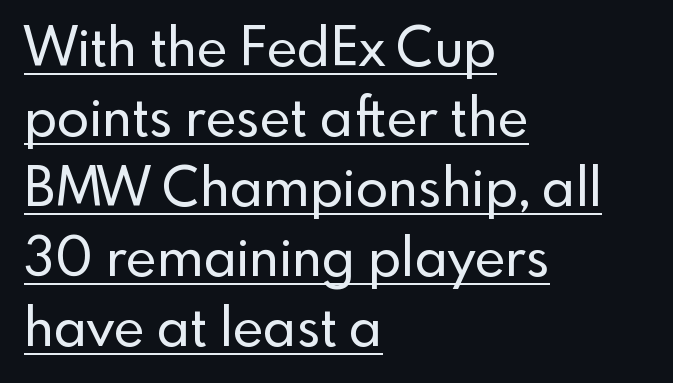
Horizontally, the lines are justified to the leading edge only. The face used here is proportionally spaced, like ordinary book or web type. Decoration check: the copy is underlined. This rendering employs a face without finishing strokes, i.e., a sans-serif. The type sits square on the baseline with zero lean.
